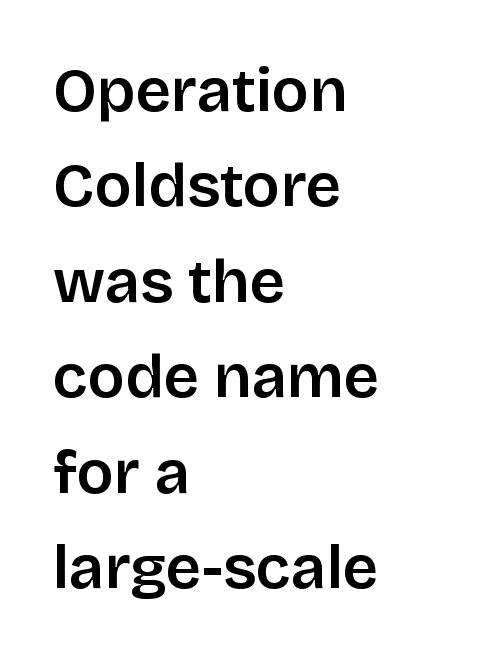
Q: Is the text italic (slanted)? A: No, it is upright.
Q: Is the typeface a serif or a sans-serif typeface? A: Sans-serif.
Q: Is the text underlined? A: No.
Q: How is the paragraph aligned? A: Left-aligned.
Q: Is the spacing between letters normal or unusually wide? A: Normal.
Q: Is the spacing between lines tight, normal or loose? A: Normal.
Q: Width (condensed, normal, or wide)? A: Normal.
Q: Stroke contrast? A: Low.
Q: x-height? A: Large.
Q: Monospaced? A: No.
